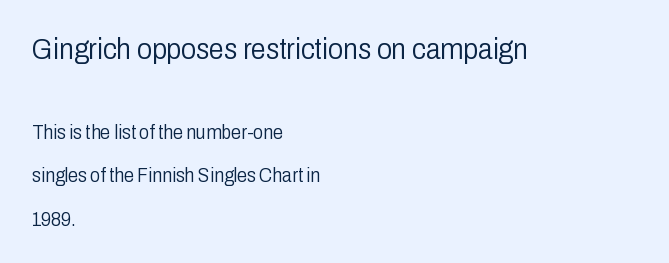
The image shows 30 px light, condensed sans-serif type, upright; set left-aligned, loose line spacing (2.17x), normal letter spacing, not underlined; the first (top) block is 1.5x larger; low stroke contrast and a medium x-height.
